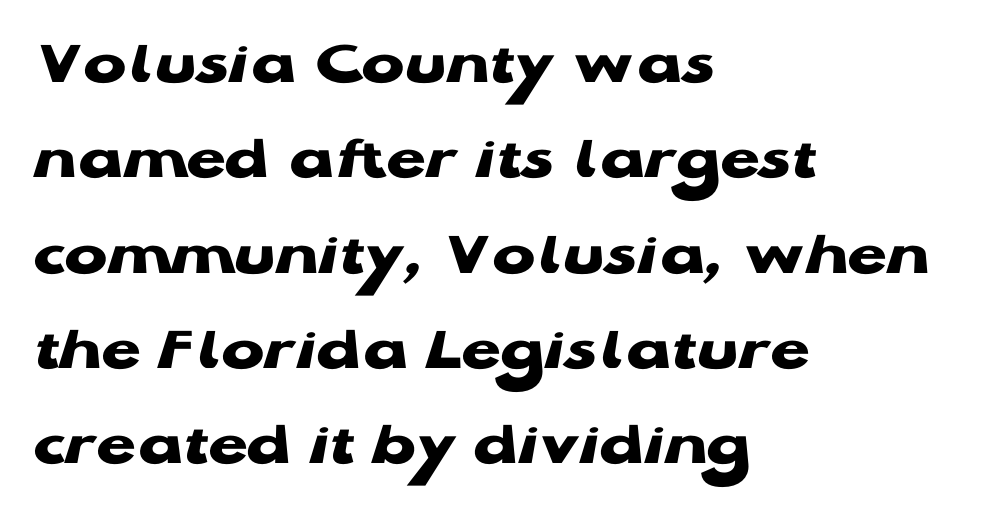
The image shows 64 px heavy, wide sans-serif type, upright; set left-aligned, normal line spacing (1.49x), normal letter spacing, not underlined; low stroke contrast and a medium x-height.
